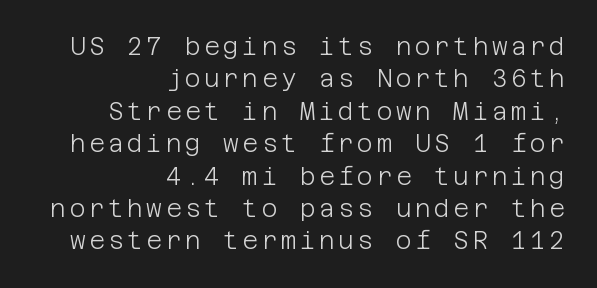
Q: Is the text bold? A: No.
Q: Is the text italic (slanted)? A: No, it is upright.
Q: Is the text underlined? A: No.
Q: How is the paragraph aligned? A: Right-aligned.
Q: Is the spacing between lines tight, normal or loose? A: Normal.
